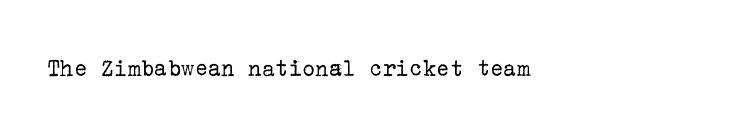
{"italic": "no", "bold": "no", "underline": "no", "letter_spacing": "normal", "letter_spacing_em": 0.0, "glyph_px": 25}
